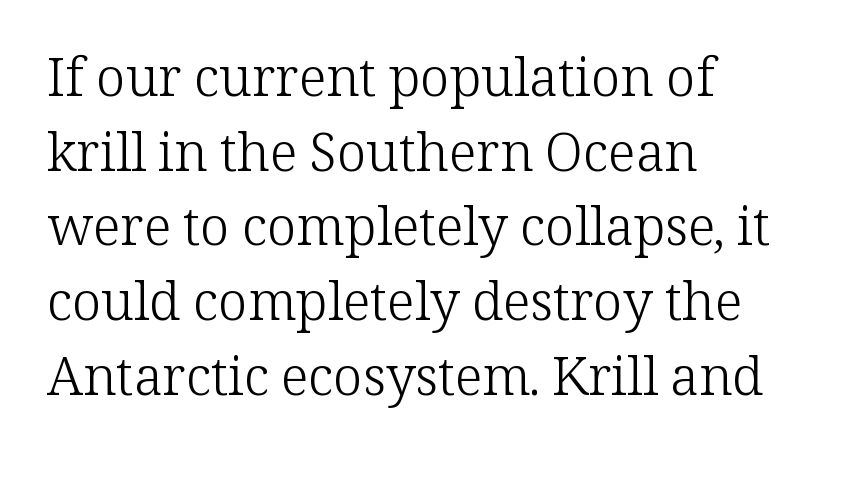
{"serif": "yes", "italic": "no", "bold": "no", "weight": "light", "width": "normal", "stroke_contrast": "low", "x_height": "medium", "monospaced": "no", "underline": "no", "align": "left", "line_spacing": "normal", "line_spacing_ratio": 1.41, "letter_spacing": "normal", "letter_spacing_em": 0.0, "glyph_px": 53}
